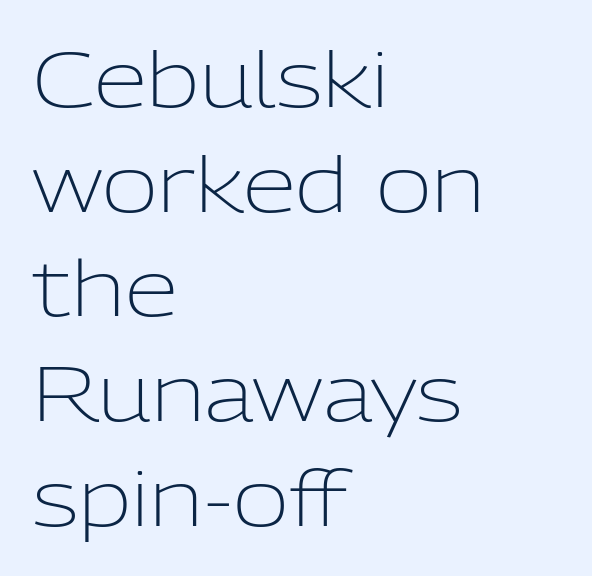
The image shows 77 px light sans-serif type, upright; set left-aligned, normal line spacing (1.36x), normal letter spacing, not underlined; low stroke contrast and a medium x-height.
